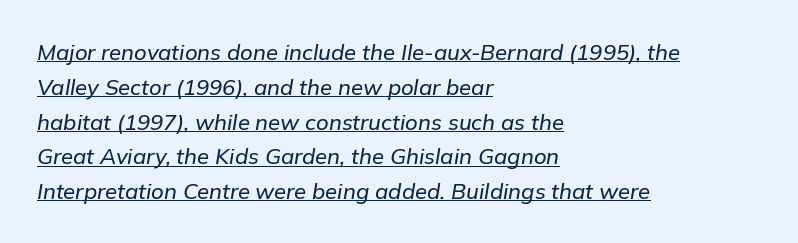
Q: Is the text italic (slanted)? A: Yes, it leans right by about 9 degrees.
Q: Is the text underlined? A: Yes.
Q: How is the paragraph aligned? A: Left-aligned.
Q: Is the spacing between letters normal or unusually wide? A: Normal.
Q: Is the spacing between lines tight, normal or loose? A: Normal.
